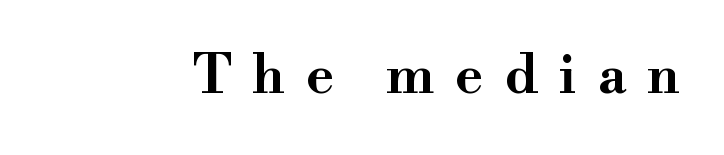
Each row of text sits above clean, open space. Do the letters lean? They stand straight. Is this a fixed-width face? No — the glyphs have proportional, varying widths. Examine the stroke ends and you'll spot serifs. The passage shown is emphatically bold. Substantial extra tracking has been applied to these lines.
